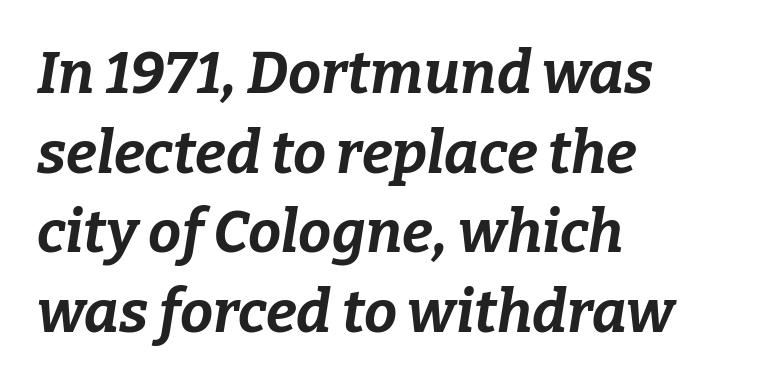
Typeset ragged right — the left edge is the straight one. Leading matches the norm, producing a regular column. Do the characters align in a grid? No, the font is proportional. The strip under each line holds only bare page.
